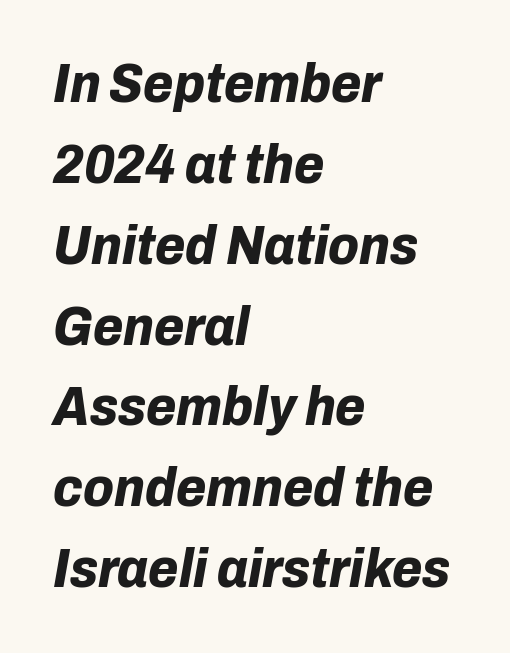
The image shows 55 px bold type, italic (leaning right); set left-aligned, normal line spacing (1.47x), normal letter spacing, not underlined; low stroke contrast and a medium x-height.
